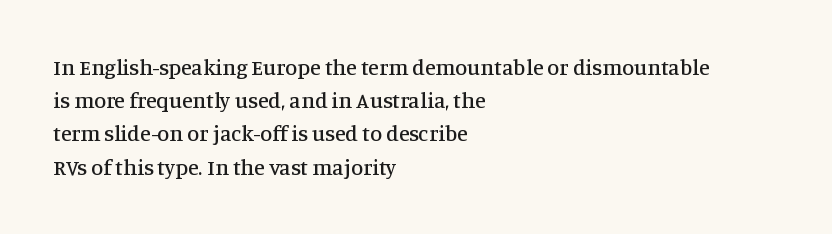
{"italic": "no", "underline": "no", "align": "left", "line_spacing": "normal", "line_spacing_ratio": 1.51, "letter_spacing": "normal", "letter_spacing_em": 0.0, "glyph_px": 22}
